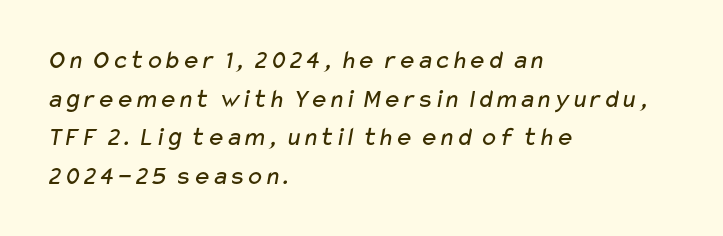
The image shows 27 px text type; set left-aligned, normal line spacing (1.43x), normal letter spacing, not underlined.
